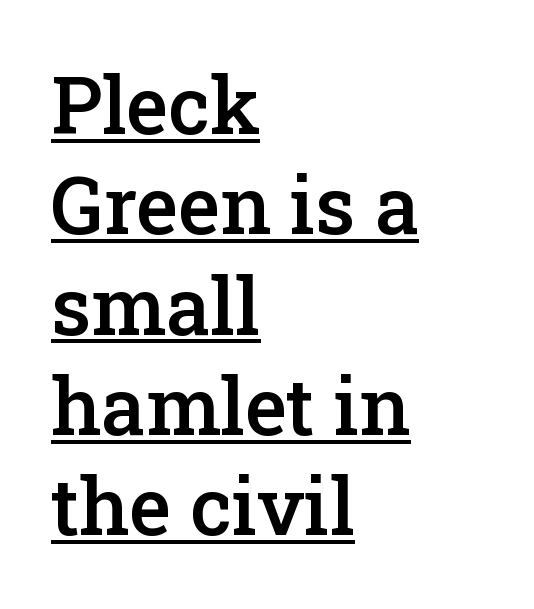
{"serif": "yes", "italic": "no", "bold": "semi", "weight": "semibold", "width": "normal", "stroke_contrast": "low", "x_height": "medium", "monospaced": "no", "underline": "yes", "align": "left", "line_spacing": "normal", "line_spacing_ratio": 1.27, "letter_spacing": "normal", "letter_spacing_em": 0.0, "glyph_px": 79}
